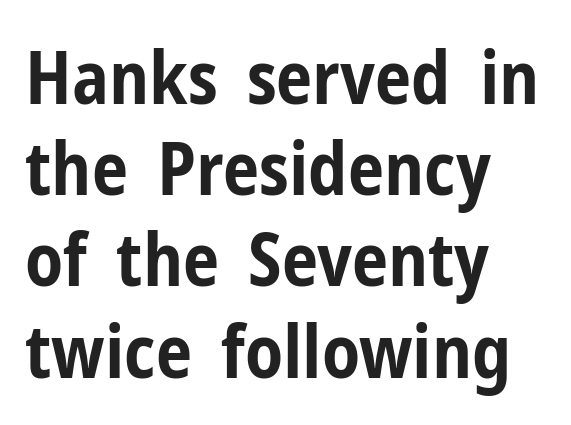
Q: Is the text bold? A: Yes.
Q: Is the text italic (slanted)? A: No, it is upright.
Q: Is the typeface a serif or a sans-serif typeface? A: Sans-serif.
Q: Is the text underlined? A: No.
Q: How is the paragraph aligned? A: Left-aligned.
Q: Is the spacing between letters normal or unusually wide? A: Normal.
Q: Is the spacing between lines tight, normal or loose? A: Normal.
Q: Width (condensed, normal, or wide)? A: Condensed.
Q: Stroke contrast? A: Low.
Q: x-height? A: Medium.
Q: Monospaced? A: No.
